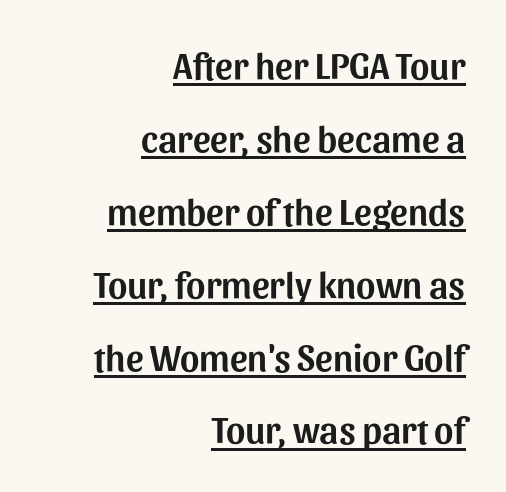
Q: Is the text italic (slanted)? A: No, it is upright.
Q: Is the typeface a serif or a sans-serif typeface? A: Sans-serif.
Q: Is the text underlined? A: Yes.
Q: How is the paragraph aligned? A: Right-aligned.
Q: Is the spacing between letters normal or unusually wide? A: Normal.
Q: Is the spacing between lines tight, normal or loose? A: Loose.
Q: Width (condensed, normal, or wide)? A: Normal.
Q: Stroke contrast? A: Medium.
Q: x-height? A: Medium.
Q: Monospaced? A: No.
